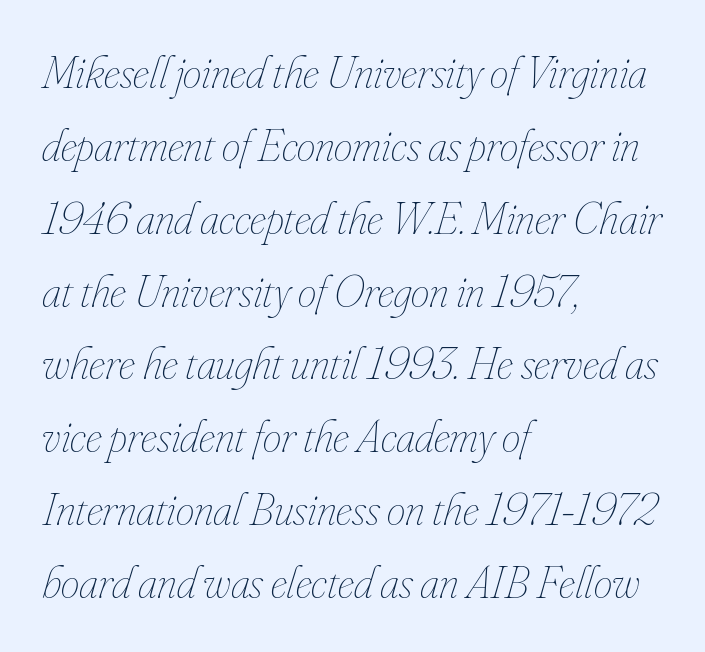
Q: Is the text bold? A: No.
Q: Is the text italic (slanted)? A: Yes, it leans right by about 16 degrees.
Q: Is the text underlined? A: No.
Q: How is the paragraph aligned? A: Left-aligned.
Q: Is the spacing between letters normal or unusually wide? A: Normal.
Q: Is the spacing between lines tight, normal or loose? A: Normal.
Q: Width (condensed, normal, or wide)? A: Condensed.
Q: Stroke contrast? A: Low.
Q: x-height? A: Small.
Q: Monospaced? A: No.
